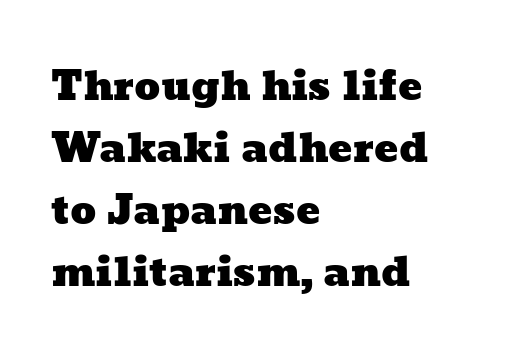
{"width": "wide", "stroke_contrast": "low", "x_height": "medium", "monospaced": "no", "underline": "no", "align": "left", "line_spacing": "normal", "line_spacing_ratio": 1.55, "letter_spacing": "normal", "letter_spacing_em": 0.0, "glyph_px": 40}
